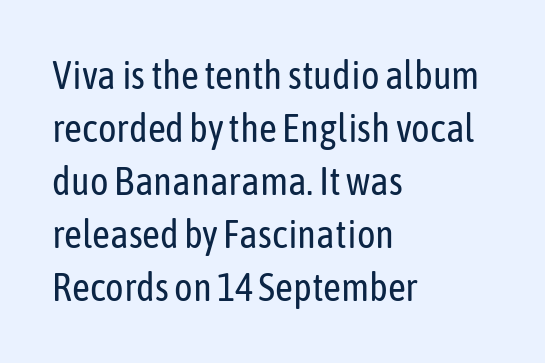
This sample has the flowing, uneven cadence of proportional lettering. Italic: no, the glyphs are upright roman. Just letters on the line, the space beneath them empty. Typographically, this falls in the sans-serif category. These lines keep a tight, regular rhythm from letter to letter. Stem width sits at or under what a default text font uses.
